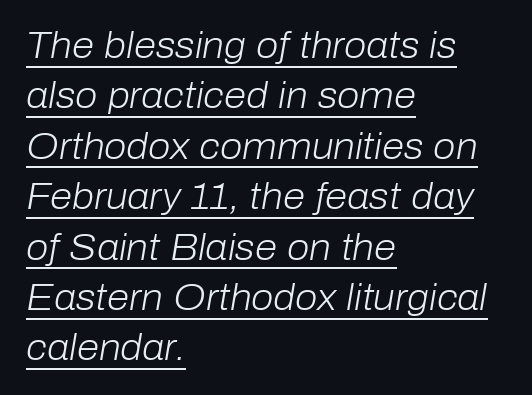
{"italic": "yes", "lean": "right", "slant_degrees": 10, "bold": "no", "weight": "light", "width": "normal", "stroke_contrast": "low", "x_height": "medium", "monospaced": "no", "underline": "yes", "align": "left", "line_spacing": "normal", "line_spacing_ratio": 1.4, "letter_spacing": "normal", "letter_spacing_em": 0.0, "glyph_px": 36}
